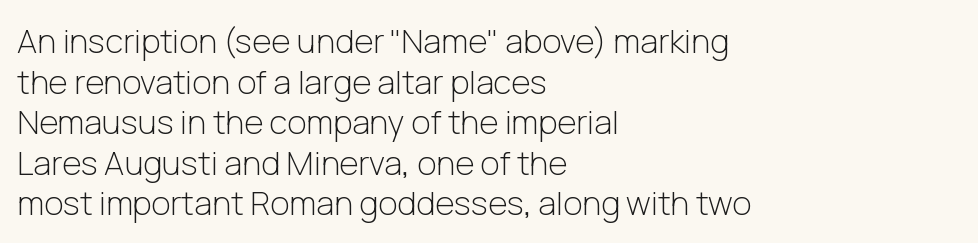
Q: Is the text bold? A: No.
Q: Is the text italic (slanted)? A: No, it is upright.
Q: Is the typeface a serif or a sans-serif typeface? A: Sans-serif.
Q: Is the text underlined? A: No.
Q: How is the paragraph aligned? A: Left-aligned.
Q: Is the spacing between letters normal or unusually wide? A: Normal.
Q: Width (condensed, normal, or wide)? A: Normal.
Q: Stroke contrast? A: Low.
Q: x-height? A: Medium.
Q: Monospaced? A: No.
